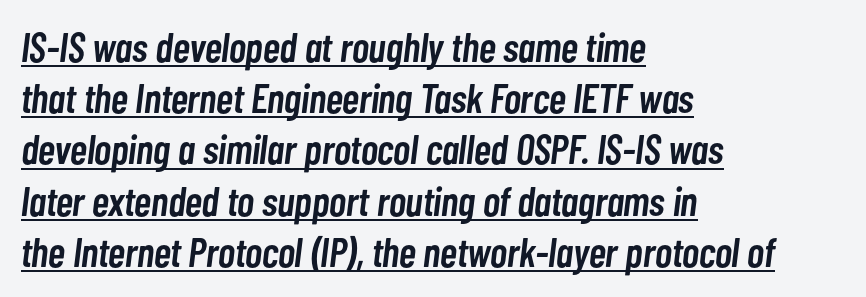
Proportional: the letters do not fall into vertical columns. These lines are set flush left with a ragged right edge. Emphasis is given by a line drawn under the lettering. The face used here is a semibold: visibly heavier than regular, lighter than bold. Style check: oblique.
